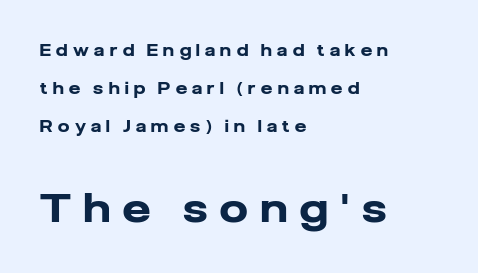
{"serif": "no", "italic": "no", "bold": "yes", "weight": "heavy", "width": "normal", "stroke_contrast": "low", "x_height": "medium", "monospaced": "no", "underline": "no", "align": "left", "line_spacing": "loose", "line_spacing_ratio": 2.37, "letter_spacing": "wide", "letter_spacing_em": 0.34, "larger_block": "second", "size_ratio": 2.44, "glyph_px": 39}
